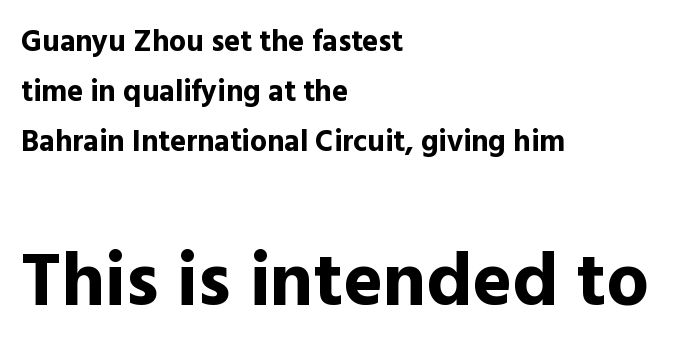
The image shows 75 px bold sans-serif type, upright; set left-aligned, normal line spacing (1.67x), normal letter spacing, not underlined; the second (bottom) block is 2.5x larger; a medium x-height.
